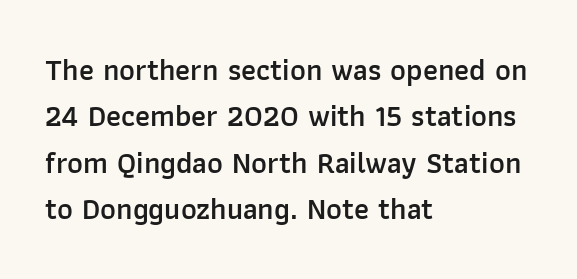
The image shows 30 px semibold sans-serif type, upright; set left-aligned, normal line spacing (1.55x), normal letter spacing, not underlined; low stroke contrast and a medium x-height.
